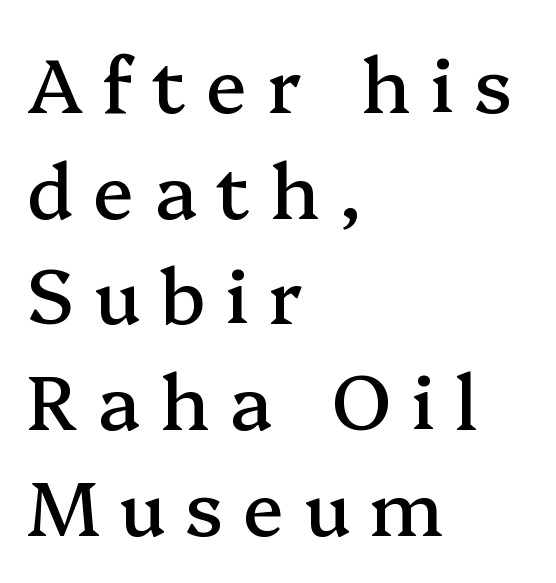
The image shows 76 px serif type, upright; set left-aligned, normal line spacing (1.39x), unusually wide letter spacing (+0.26 em), not underlined; medium stroke contrast and a medium x-height.
